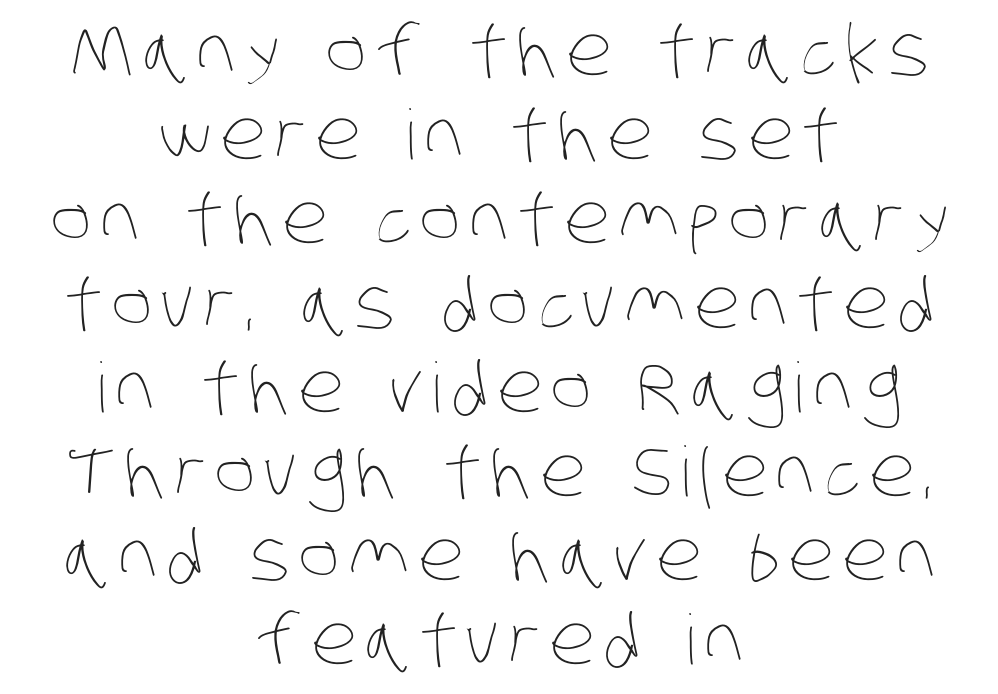
Q: Is the text bold? A: No.
Q: Is the text underlined? A: No.
Q: How is the paragraph aligned? A: Centered.
Q: Width (condensed, normal, or wide)? A: Condensed.
Q: Stroke contrast? A: Low.
Q: x-height? A: Large.
Q: Monospaced? A: No.
